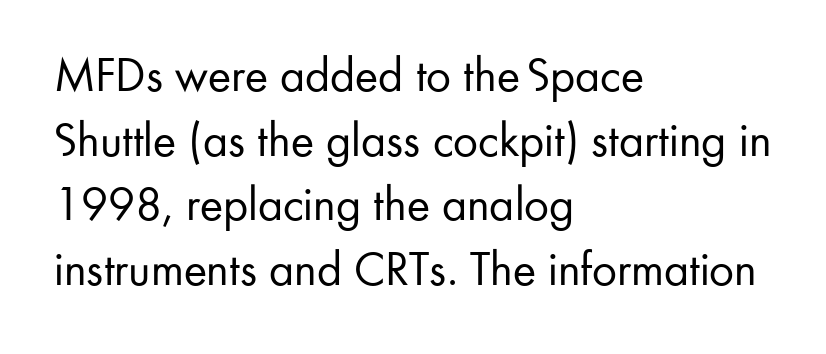
{"serif": "no", "italic": "no", "bold": "no", "weight": "regular", "width": "normal", "stroke_contrast": "low", "x_height": "small", "monospaced": "no", "underline": "no", "align": "left", "line_spacing": "normal", "line_spacing_ratio": 1.32, "letter_spacing": "normal", "letter_spacing_em": 0.0, "glyph_px": 49}
